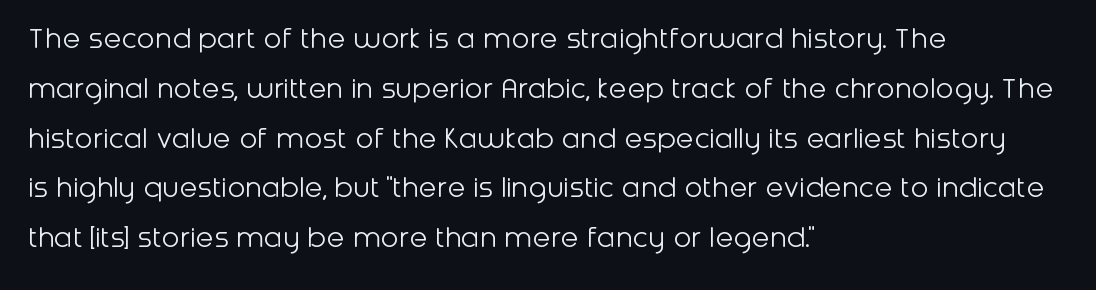
The image shows 33 px light sans-serif type, upright; set left-aligned, normal line spacing (1.51x), normal letter spacing, not underlined; low stroke contrast and a medium x-height.
